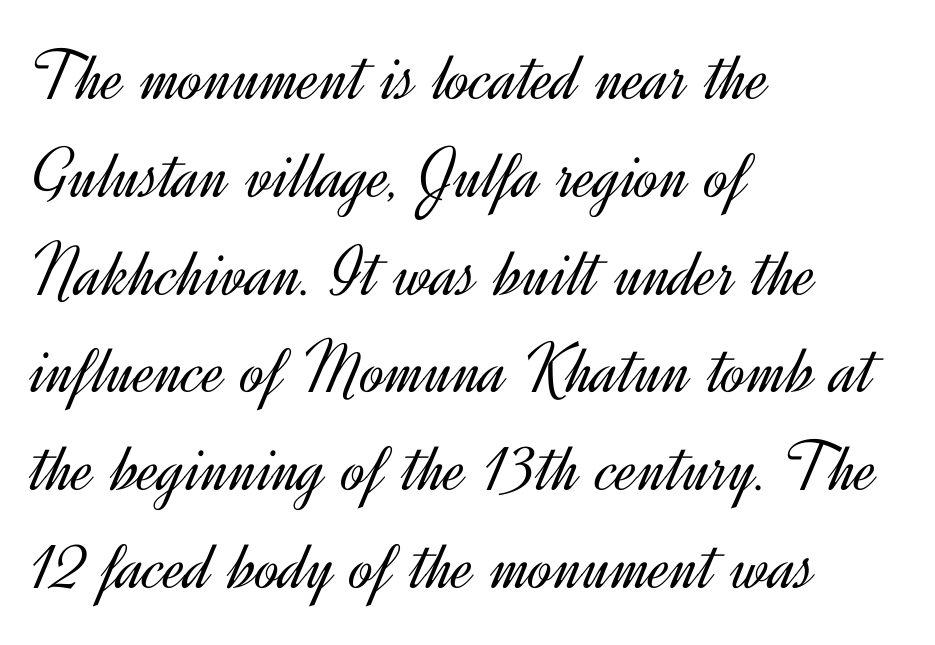
Q: Is the text bold? A: No.
Q: Is the text italic (slanted)? A: Yes.
Q: Is the typeface a serif or a sans-serif typeface? A: Sans-serif.
Q: Is the text underlined? A: No.
Q: How is the paragraph aligned? A: Left-aligned.
Q: Is the spacing between letters normal or unusually wide? A: Normal.
Q: Is the spacing between lines tight, normal or loose? A: Normal.
Q: Width (condensed, normal, or wide)? A: Normal.
Q: x-height? A: Small.
Q: Monospaced? A: No.
